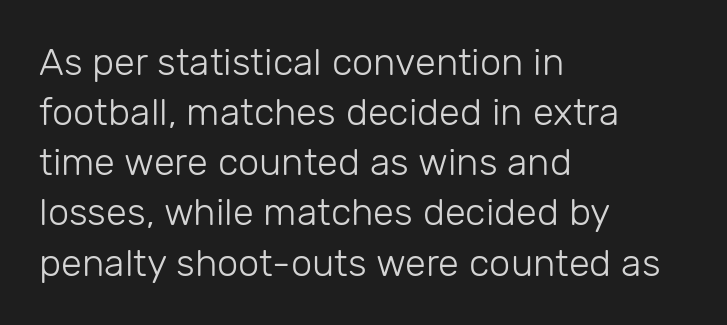
The image shows 38 px light sans-serif type, upright; set left-aligned, normal line spacing (1.32x), normal letter spacing, not underlined; low stroke contrast and a medium x-height.
